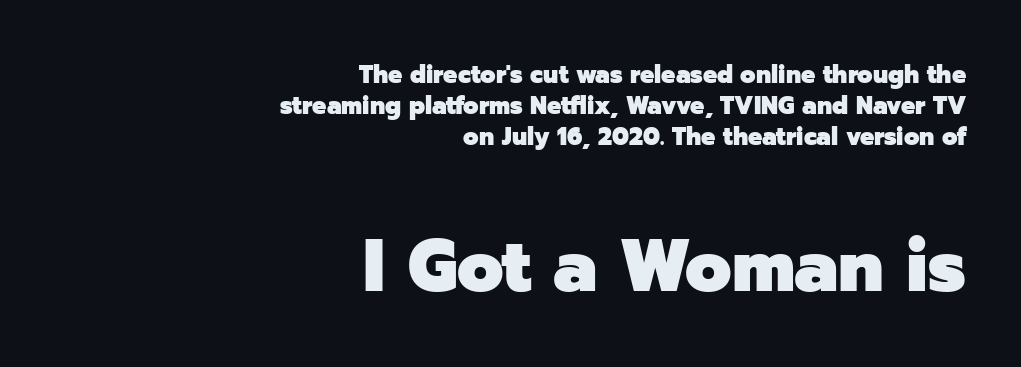
The image shows 75 px heavy sans-serif type, upright; set right-aligned, line spacing 1.24x, normal letter spacing, not underlined; the second (bottom) block is 3.0x larger; low stroke contrast and a medium x-height.
